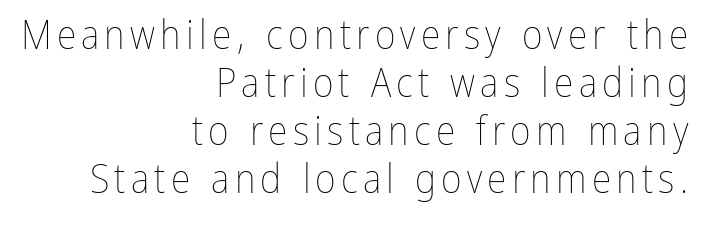
Q: Is the text bold? A: No.
Q: Is the text italic (slanted)? A: No, it is upright.
Q: Is the text underlined? A: No.
Q: How is the paragraph aligned? A: Right-aligned.
Q: Width (condensed, normal, or wide)? A: Condensed.
Q: Stroke contrast? A: Low.
Q: x-height? A: Medium.
Q: Monospaced? A: No.
